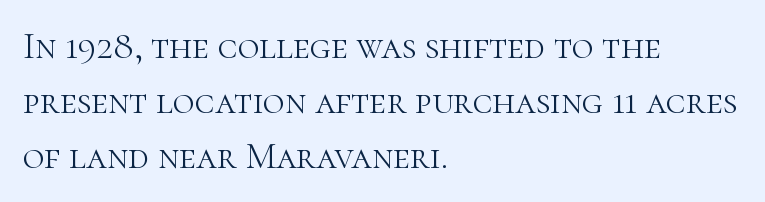
{"serif": "yes", "italic": "no", "bold": "no", "weight": "light", "width": "normal", "stroke_contrast": "high", "x_height": "medium", "monospaced": "no", "underline": "no", "align": "left", "line_spacing": "normal", "line_spacing_ratio": 1.48, "letter_spacing": "normal", "letter_spacing_em": 0.0, "glyph_px": 37}
